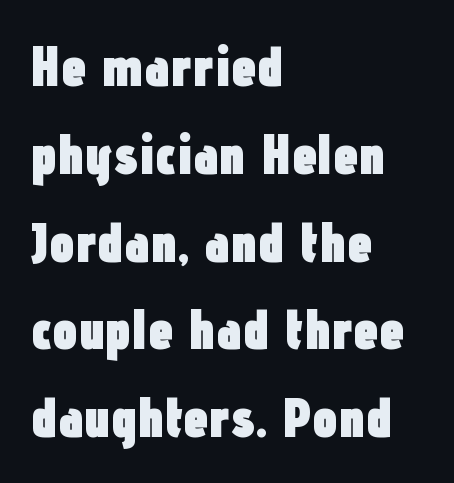
{"serif": "no", "italic": "no", "bold": "yes", "weight": "heavy", "width": "condensed", "stroke_contrast": "low", "x_height": "medium", "monospaced": "no", "underline": "no", "align": "left", "line_spacing": "normal", "line_spacing_ratio": 1.54, "letter_spacing": "normal", "letter_spacing_em": 0.0, "glyph_px": 57}
